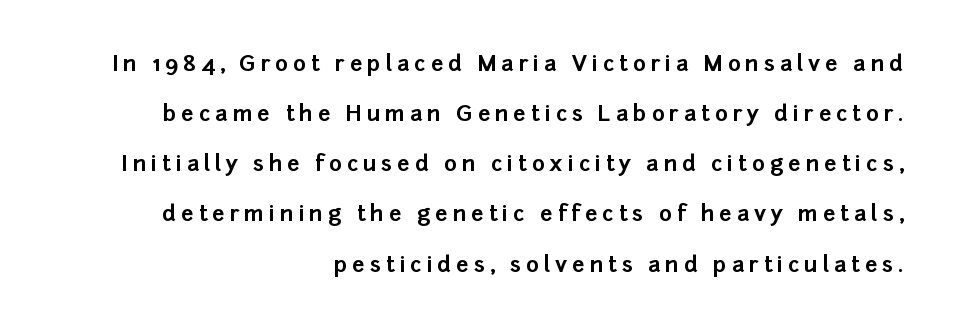
The image shows 22 px bold type, upright; set right-aligned, loose line spacing (2.28x), unusually wide letter spacing (+0.22 em), not underlined.
